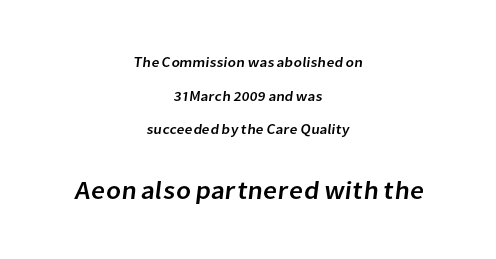
The image shows 25 px text type; set centered, loose line spacing (2.4x), normal letter spacing, not underlined; the second (bottom) block is 1.79x larger.
